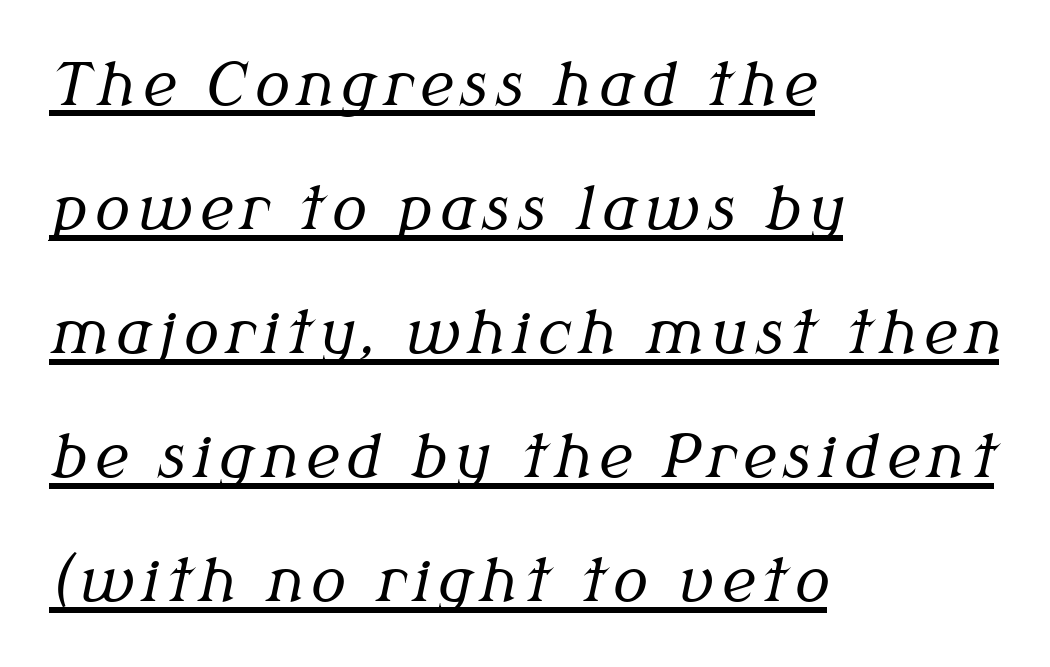
{"serif": "yes", "italic": "yes", "lean": "right", "slant_degrees": 12, "bold": "no", "weight": "regular", "width": "normal", "stroke_contrast": "medium", "x_height": "medium", "monospaced": "no", "underline": "yes", "align": "left", "line_spacing": "loose", "line_spacing_ratio": 2.14, "glyph_px": 58}
